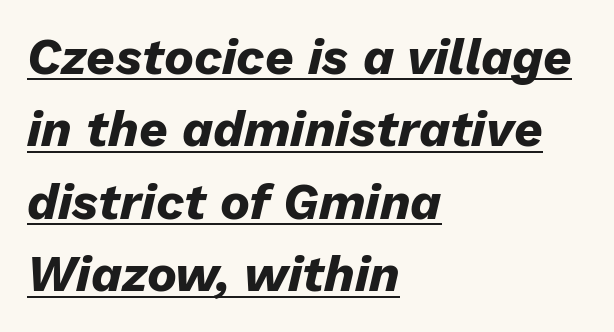
Q: Is the text bold? A: Yes.
Q: Is the text italic (slanted)? A: Yes, it leans right by about 13 degrees.
Q: Is the text underlined? A: Yes.
Q: How is the paragraph aligned? A: Left-aligned.
Q: Is the spacing between letters normal or unusually wide? A: Normal.
Q: Is the spacing between lines tight, normal or loose? A: Normal.
Q: Width (condensed, normal, or wide)? A: Normal.
Q: Stroke contrast? A: Low.
Q: x-height? A: Medium.
Q: Monospaced? A: No.
